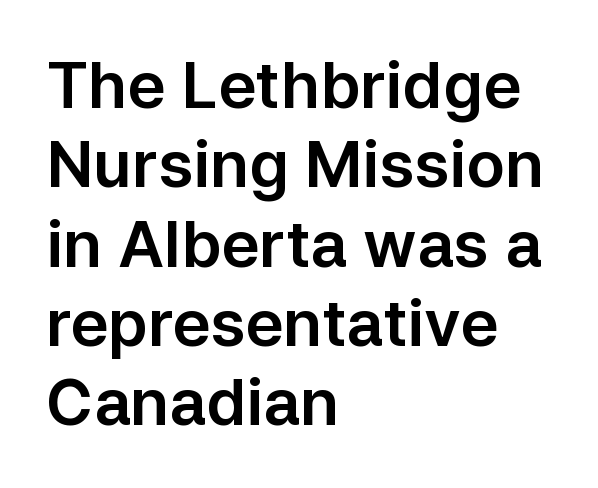
The image shows 64 px sans-serif type, upright; set left-aligned, line spacing 1.24x, normal letter spacing, not underlined; low stroke contrast and a medium x-height.
